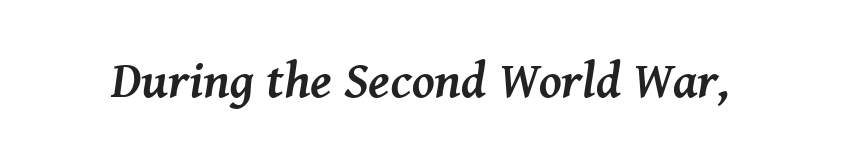
The image shows 51 px semibold serif type, italic (leaning right); set normal letter spacing, not underlined; medium stroke contrast and a medium x-height.
